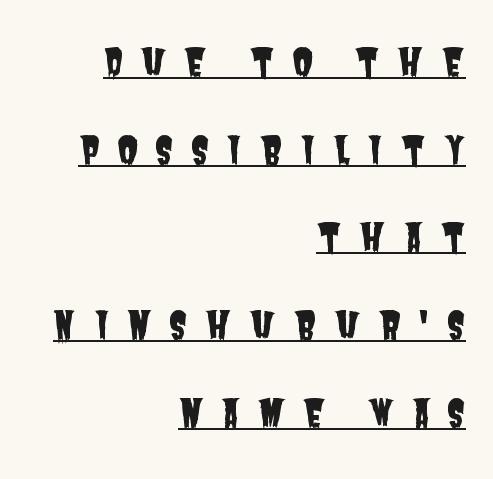
Q: Is the typeface a serif or a sans-serif typeface? A: Sans-serif.
Q: Is the text underlined? A: Yes.
Q: How is the paragraph aligned? A: Right-aligned.
Q: Is the spacing between letters normal or unusually wide? A: Unusually wide.
Q: Is the spacing between lines tight, normal or loose? A: Loose.
Q: Width (condensed, normal, or wide)? A: Condensed.
Q: Stroke contrast? A: Low.
Q: x-height? A: Large.
Q: Monospaced? A: No.
